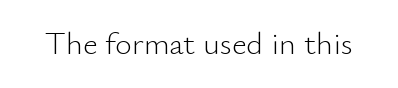
Quick note: not italic, upright. The strip under each line holds only bare page. Each letter keeps its own natural width here, so spacing adapts to shape. What stands out about the letter spacing? Nothing — it is the standard amount. Typographically, this falls in the sans-serif category. Vertical stems look standard width or narrower in stroke.
